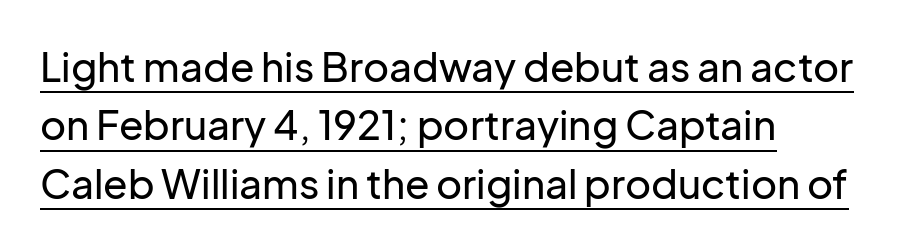
Q: Is the text italic (slanted)? A: No, it is upright.
Q: Is the typeface a serif or a sans-serif typeface? A: Sans-serif.
Q: Is the text underlined? A: Yes.
Q: How is the paragraph aligned? A: Left-aligned.
Q: Is the spacing between letters normal or unusually wide? A: Normal.
Q: Is the spacing between lines tight, normal or loose? A: Normal.
Q: Width (condensed, normal, or wide)? A: Normal.
Q: Stroke contrast? A: Low.
Q: x-height? A: Medium.
Q: Monospaced? A: No.
